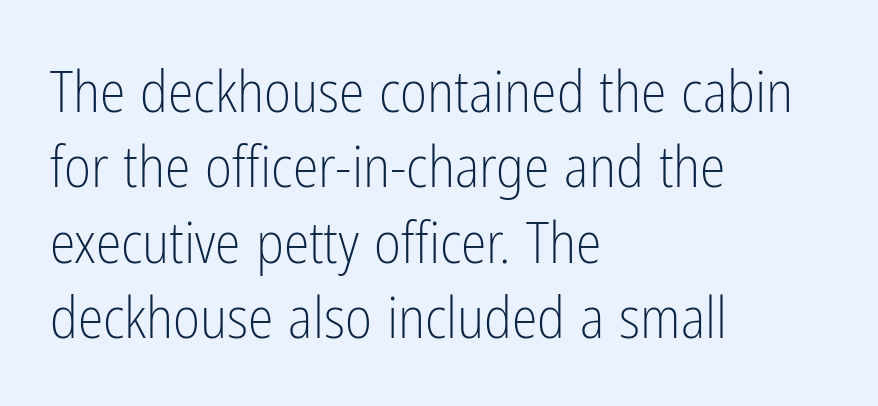
Q: Is the text bold? A: No.
Q: Is the text italic (slanted)? A: No, it is upright.
Q: Is the typeface a serif or a sans-serif typeface? A: Sans-serif.
Q: Is the text underlined? A: No.
Q: How is the paragraph aligned? A: Left-aligned.
Q: Is the spacing between letters normal or unusually wide? A: Normal.
Q: Is the spacing between lines tight, normal or loose? A: Normal.
Q: Width (condensed, normal, or wide)? A: Condensed.
Q: Stroke contrast? A: Low.
Q: x-height? A: Medium.
Q: Monospaced? A: No.
